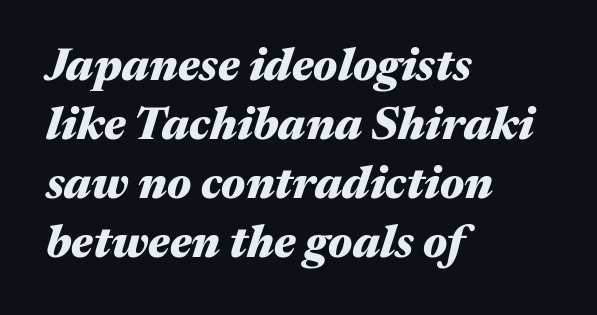
Q: Is the text bold? A: Yes.
Q: Is the text italic (slanted)? A: Yes, it leans right by about 17 degrees.
Q: Is the text underlined? A: No.
Q: How is the paragraph aligned? A: Left-aligned.
Q: Is the spacing between letters normal or unusually wide? A: Normal.
Q: Is the spacing between lines tight, normal or loose? A: Normal.
Q: Width (condensed, normal, or wide)? A: Wide.
Q: Stroke contrast? A: Medium.
Q: x-height? A: Medium.
Q: Monospaced? A: No.
